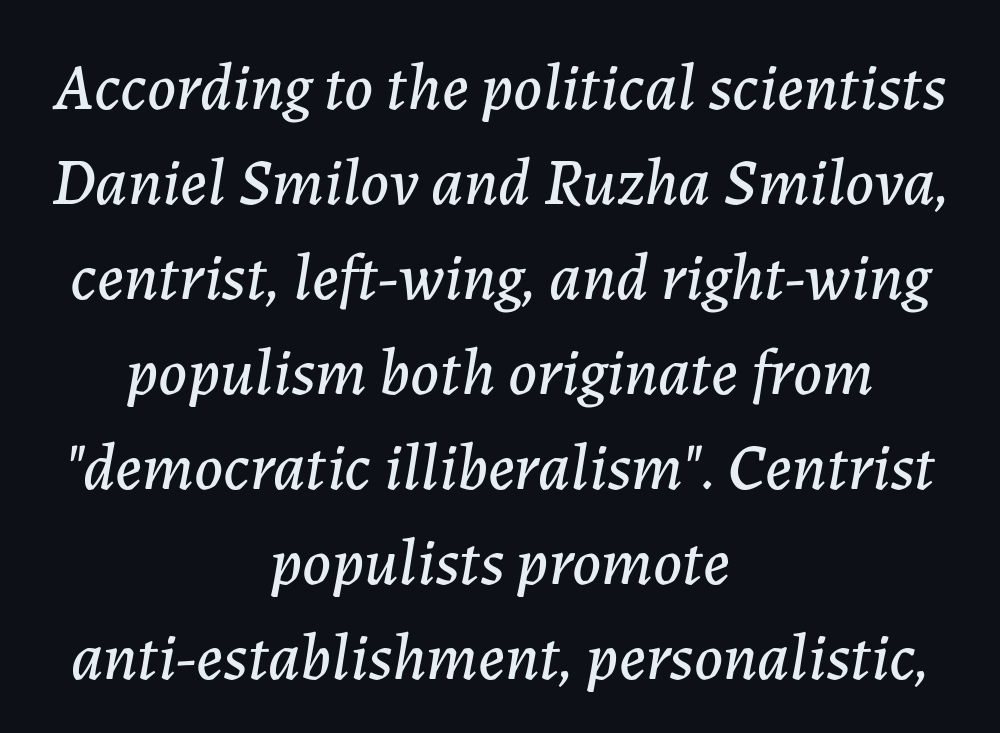
Q: Is the text italic (slanted)? A: Yes, it leans right by about 7 degrees.
Q: Is the text underlined? A: No.
Q: How is the paragraph aligned? A: Centered.
Q: Is the spacing between letters normal or unusually wide? A: Normal.
Q: Is the spacing between lines tight, normal or loose? A: Normal.
Q: Width (condensed, normal, or wide)? A: Normal.
Q: Stroke contrast? A: Low.
Q: x-height? A: Medium.
Q: Monospaced? A: No.
